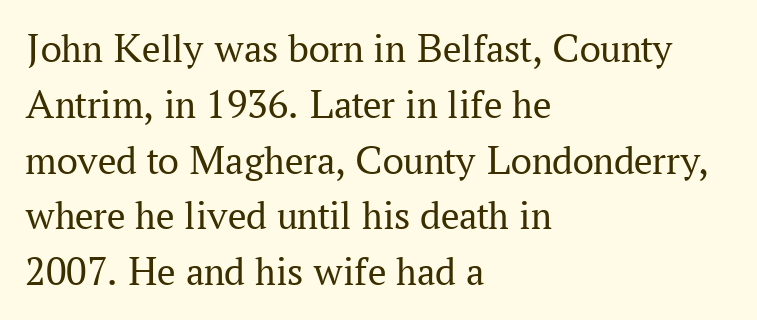
The image shows 41 px regular-weight serif type, upright; set left-aligned, normal line spacing (1.36x), normal letter spacing, not underlined; medium stroke contrast and a medium x-height.
